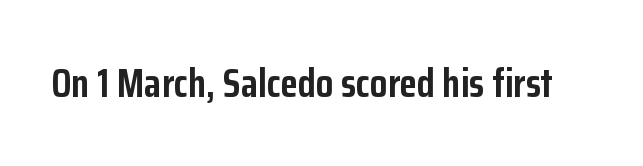
The typography opts for an upright posture over an oblique one. How are the letters spaced? Ordinarily, with no added tracking. This is sans-serif lettering, the kind often seen on screens and signage. Each letter keeps its own natural width here, so spacing adapts to shape.
